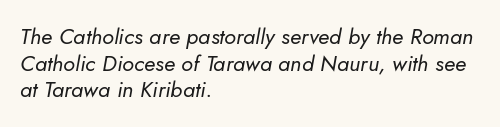
{"italic": "yes", "lean": "right", "slant_degrees": 5, "bold": "no", "underline": "no", "align": "left", "line_spacing_ratio": 1.21, "letter_spacing": "normal", "letter_spacing_em": 0.0, "glyph_px": 22}
